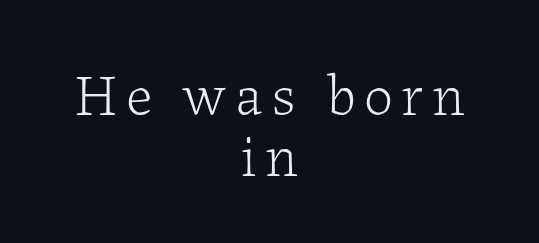
{"serif": "yes", "italic": "no", "bold": "no", "weight": "light", "width": "normal", "stroke_contrast": "low", "x_height": "medium", "monospaced": "no", "underline": "no", "align": "center", "line_spacing": "tight", "line_spacing_ratio": 1.06, "glyph_px": 58}
